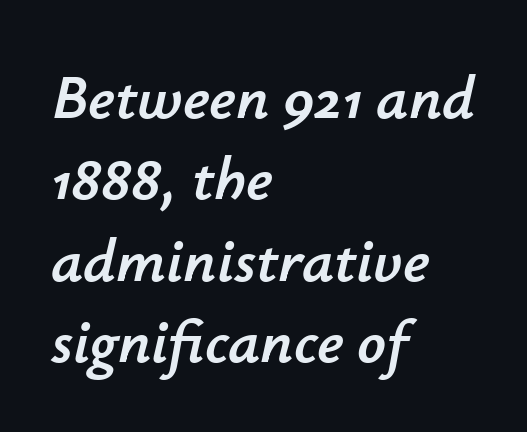
Q: Is the text italic (slanted)? A: Yes, it leans right by about 12 degrees.
Q: Is the text underlined? A: No.
Q: How is the paragraph aligned? A: Left-aligned.
Q: Is the spacing between letters normal or unusually wide? A: Normal.
Q: Is the spacing between lines tight, normal or loose? A: Normal.
Q: Width (condensed, normal, or wide)? A: Normal.
Q: Stroke contrast? A: Low.
Q: x-height? A: Small.
Q: Monospaced? A: No.
